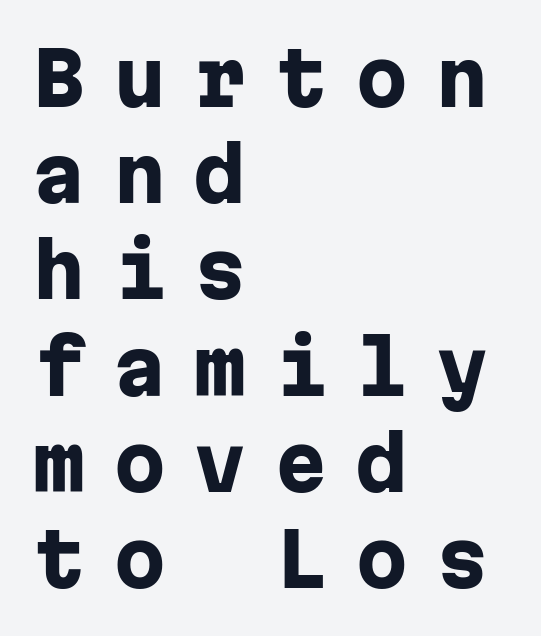
{"serif": "no", "italic": "no", "bold": "yes", "weight": "heavy", "width": "normal", "stroke_contrast": "low", "x_height": "medium", "monospaced": "yes", "underline": "no", "align": "left", "line_spacing": "normal", "line_spacing_ratio": 1.3, "letter_spacing": "wide", "letter_spacing_em": 0.39, "glyph_px": 74}
